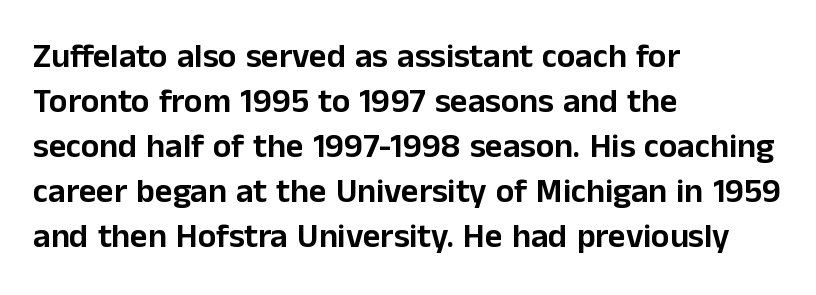
Examine the stroke ends and you'll find no serifs. Reading down the block, your eye returns to a fixed left position each line. A bare baseline throughout the passage. This is roman type, the default non-slanted kind.
